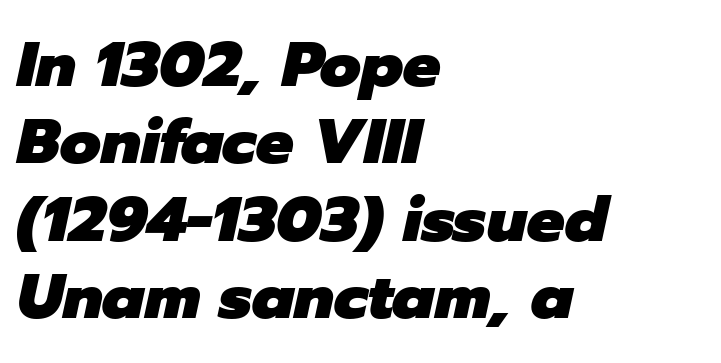
{"italic": "yes", "lean": "right", "slant_degrees": 12, "bold": "yes", "weight": "heavy", "width": "normal", "stroke_contrast": "low", "x_height": "medium", "monospaced": "no", "underline": "no", "align": "left", "line_spacing_ratio": 1.23, "letter_spacing": "normal", "letter_spacing_em": 0.0, "glyph_px": 63}
